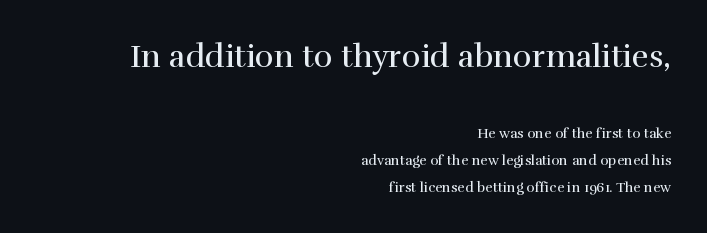
In terms of letterform style, serifs are clearly present. Which margin do the lines hug? The right one — the left edge is uneven. The letterforms sit shoulder to shoulder at normal distance. No word sits above an underline. Do the characters align in a grid? No, the font is proportional.
